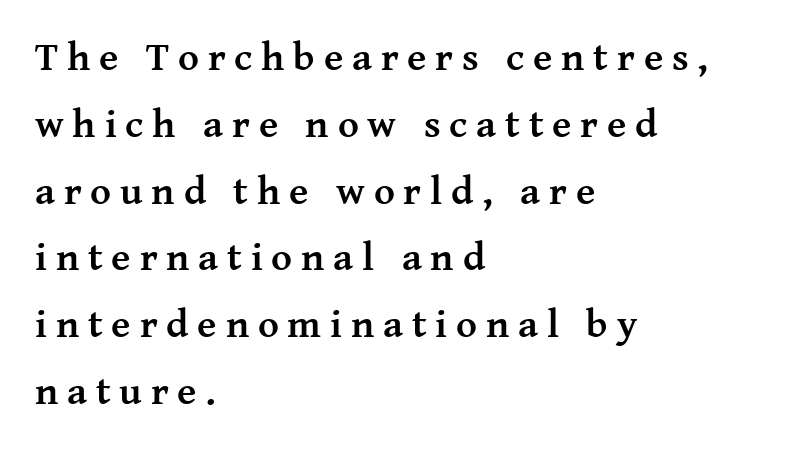
The image shows 40 px semibold serif type, upright; set left-aligned, normal line spacing (1.67x), unusually wide letter spacing (+0.22 em), not underlined; medium stroke contrast and a medium x-height.
